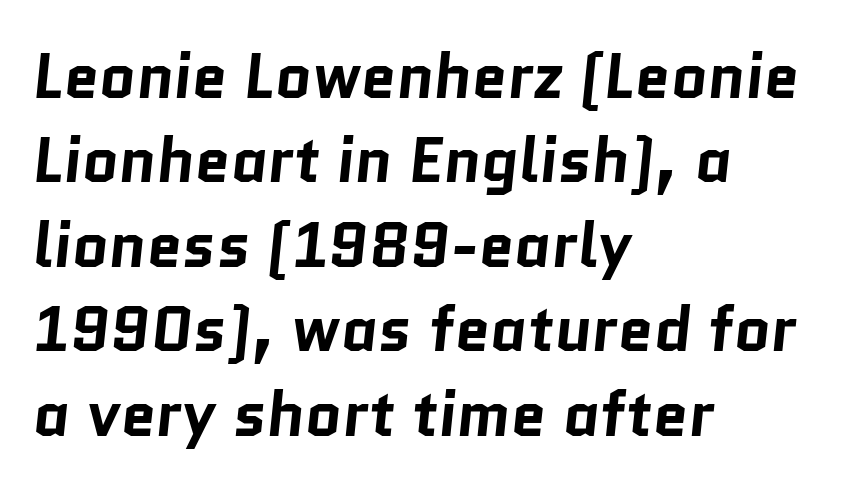
Q: Is the text bold? A: Yes.
Q: Is the typeface a serif or a sans-serif typeface? A: Sans-serif.
Q: Is the text underlined? A: No.
Q: How is the paragraph aligned? A: Left-aligned.
Q: Is the spacing between letters normal or unusually wide? A: Normal.
Q: Is the spacing between lines tight, normal or loose? A: Normal.
Q: Width (condensed, normal, or wide)? A: Normal.
Q: Stroke contrast? A: Low.
Q: x-height? A: Medium.
Q: Monospaced? A: No.
